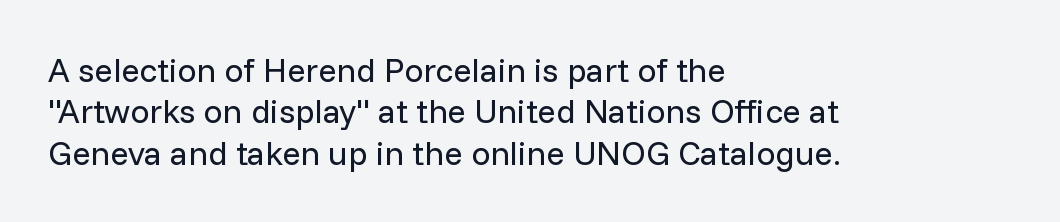
Heaviness? Minimal to ordinary, like unemphasized prose. Grotesque or geometric, the face here clearly has no serifs. Is there any slant? The stems are plumb. The glyphs are unaccompanied by any horizontal stroke below them. A typesetter would call this zero additional tracking.
